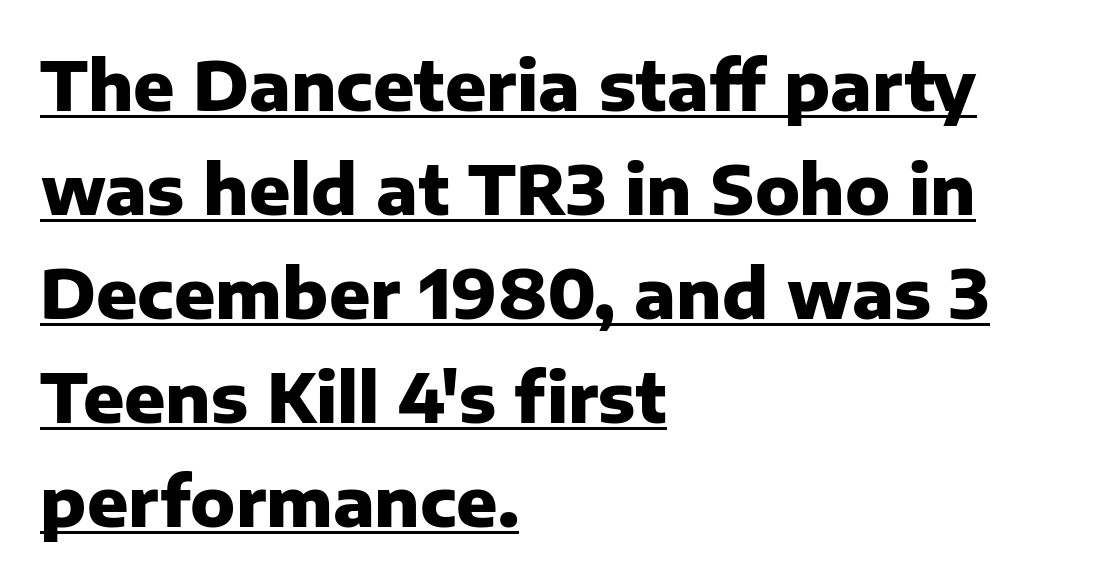
This sample carries an underscore along the baseline area. Thick stems and heavy bowls — unmistakably bold. The horizontal fit of the characters is conventional and even. A sans-serif font was chosen for this passage.
